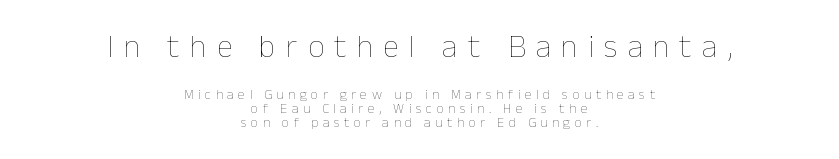
The compositor balanced each line on the midline. No italicization has been applied; the sample stays upright. Bare-footed words on every line. The face used here is proportionally spaced, like ordinary book or web type. Stroke thickness stays within the range of a standard reading face or lighter.
